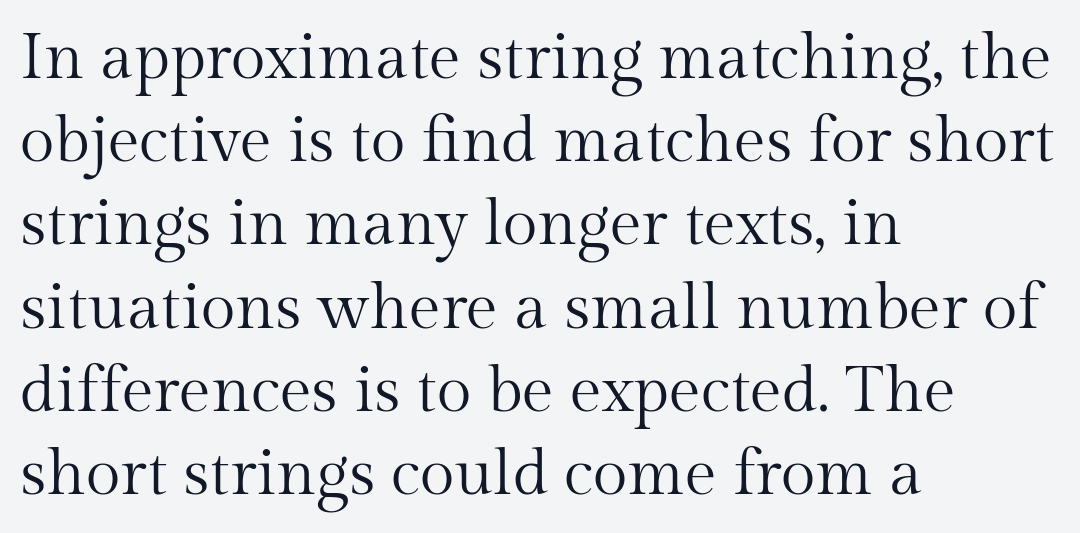
Q: Is the text bold? A: No.
Q: Is the text italic (slanted)? A: No, it is upright.
Q: Is the typeface a serif or a sans-serif typeface? A: Serif.
Q: Is the text underlined? A: No.
Q: How is the paragraph aligned? A: Left-aligned.
Q: Is the spacing between letters normal or unusually wide? A: Normal.
Q: Is the spacing between lines tight, normal or loose? A: Normal.
Q: Width (condensed, normal, or wide)? A: Normal.
Q: Stroke contrast? A: Medium.
Q: x-height? A: Medium.
Q: Monospaced? A: No.
